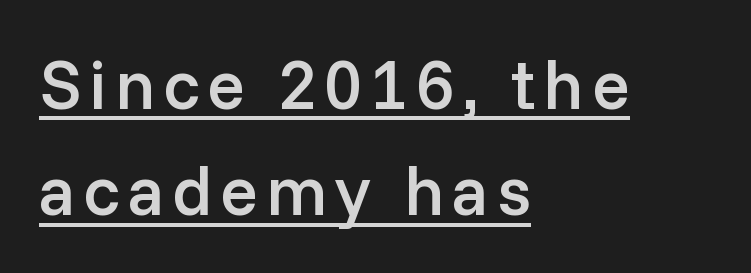
Q: Is the text bold? A: Semi-bold.
Q: Is the text italic (slanted)? A: No, it is upright.
Q: Is the typeface a serif or a sans-serif typeface? A: Sans-serif.
Q: Is the text underlined? A: Yes.
Q: How is the paragraph aligned? A: Left-aligned.
Q: Is the spacing between lines tight, normal or loose? A: Normal.
Q: Width (condensed, normal, or wide)? A: Normal.
Q: Stroke contrast? A: Low.
Q: x-height? A: Medium.
Q: Monospaced? A: No.
